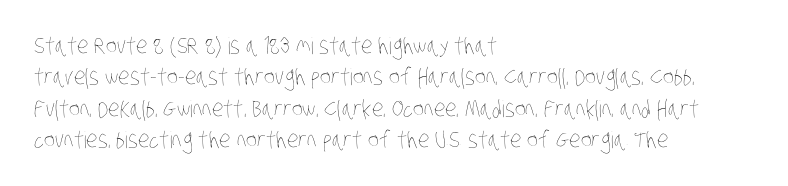
Q: Is the text bold? A: No.
Q: Is the text underlined? A: No.
Q: How is the paragraph aligned? A: Left-aligned.
Q: Is the spacing between letters normal or unusually wide? A: Normal.
Q: Is the spacing between lines tight, normal or loose? A: Normal.
